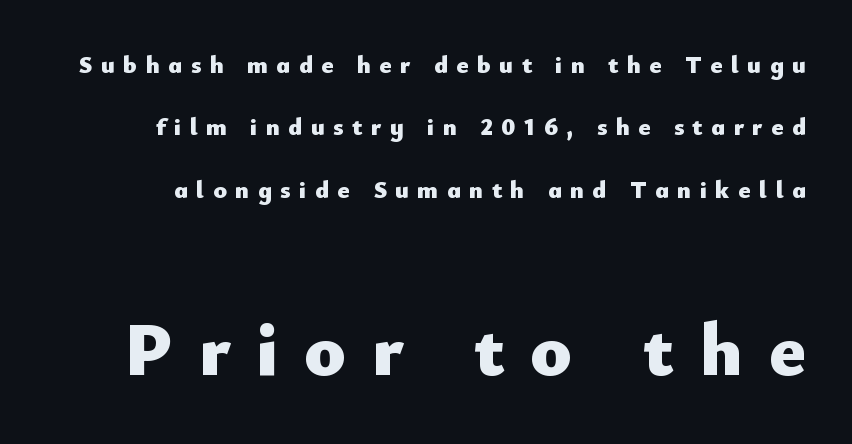
Q: Is the text bold? A: Yes.
Q: Is the text italic (slanted)? A: No, it is upright.
Q: Is the typeface a serif or a sans-serif typeface? A: Sans-serif.
Q: Is the text underlined? A: No.
Q: Is the spacing between letters normal or unusually wide? A: Unusually wide.
Q: Is the spacing between lines tight, normal or loose? A: Loose.
Q: Which block of text is set in a larger size, the first (top) or the second (bottom)? A: The second (bottom) one.
Q: Width (condensed, normal, or wide)? A: Normal.
Q: Stroke contrast? A: Low.
Q: x-height? A: Small.
Q: Monospaced? A: No.
